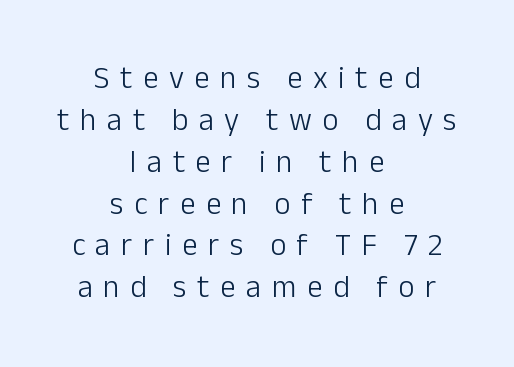
The image shows 31 px light sans-serif type, upright; set centered, normal line spacing (1.35x), unusually wide letter spacing (+0.34 em), not underlined; low stroke contrast and a medium x-height.
